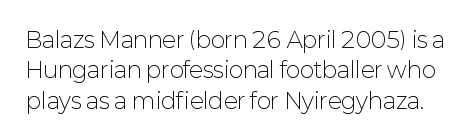
Q: Is the text bold? A: No.
Q: Is the text italic (slanted)? A: No, it is upright.
Q: Is the text underlined? A: No.
Q: Is the spacing between letters normal or unusually wide? A: Normal.
Q: Is the spacing between lines tight, normal or loose? A: Normal.
